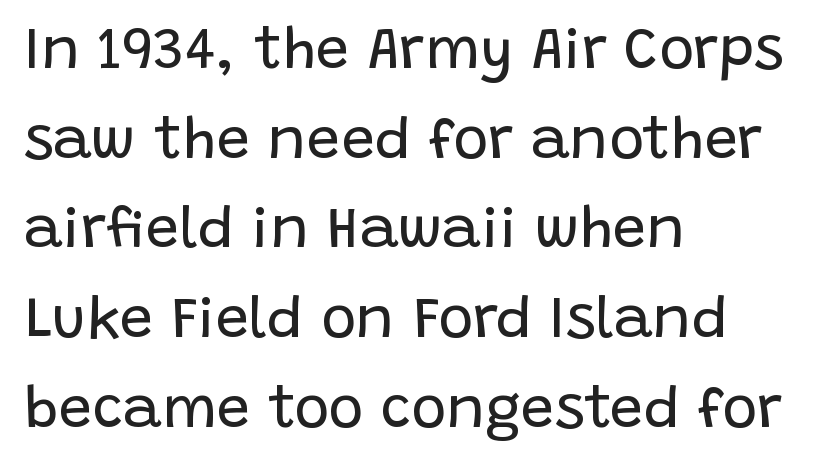
{"serif": "no", "italic": "no", "bold": "no", "weight": "regular", "width": "normal", "stroke_contrast": "low", "x_height": "large", "monospaced": "no", "underline": "no", "align": "left", "line_spacing": "normal", "line_spacing_ratio": 1.52, "letter_spacing": "normal", "letter_spacing_em": 0.0, "glyph_px": 59}
